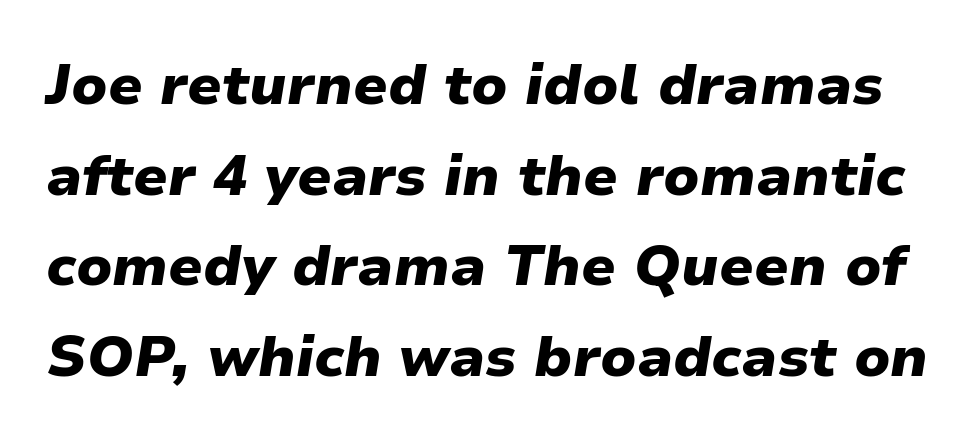
Heavy-handed strokes throughout: this text is bold. You can tell it's italic because the verticals aren't actually vertical. You could not count columns in this text — the font is proportionally spaced. The space directly below the letters is spotless. Characters follow at the spacing the type designer built in.
